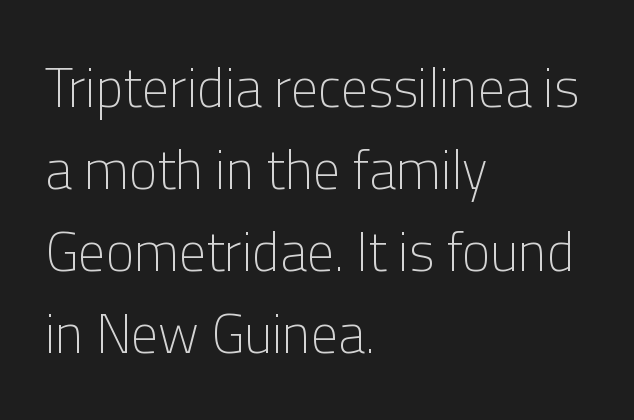
Q: Is the text bold? A: No.
Q: Is the text italic (slanted)? A: No, it is upright.
Q: Is the typeface a serif or a sans-serif typeface? A: Sans-serif.
Q: Is the text underlined? A: No.
Q: How is the paragraph aligned? A: Left-aligned.
Q: Is the spacing between letters normal or unusually wide? A: Normal.
Q: Is the spacing between lines tight, normal or loose? A: Normal.
Q: Width (condensed, normal, or wide)? A: Normal.
Q: Stroke contrast? A: Low.
Q: x-height? A: Medium.
Q: Monospaced? A: No.
